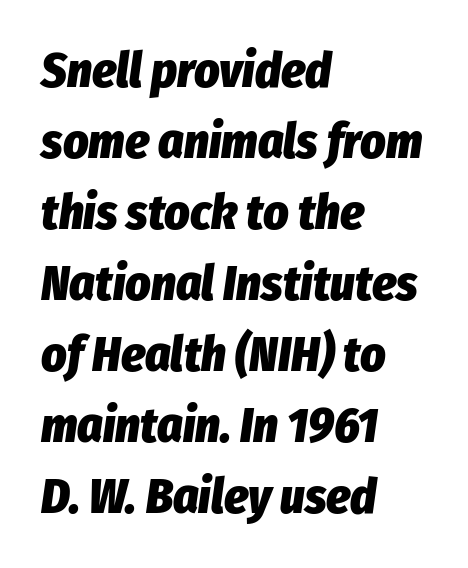
Heavy, bold letterforms. Evenly set lines give the paragraph a standard silhouette. Casual observation: everything's shoved over to the left. The letters are slanted; this is an italic face. Is this a fixed-width face? No — the glyphs have proportional, varying widths.
